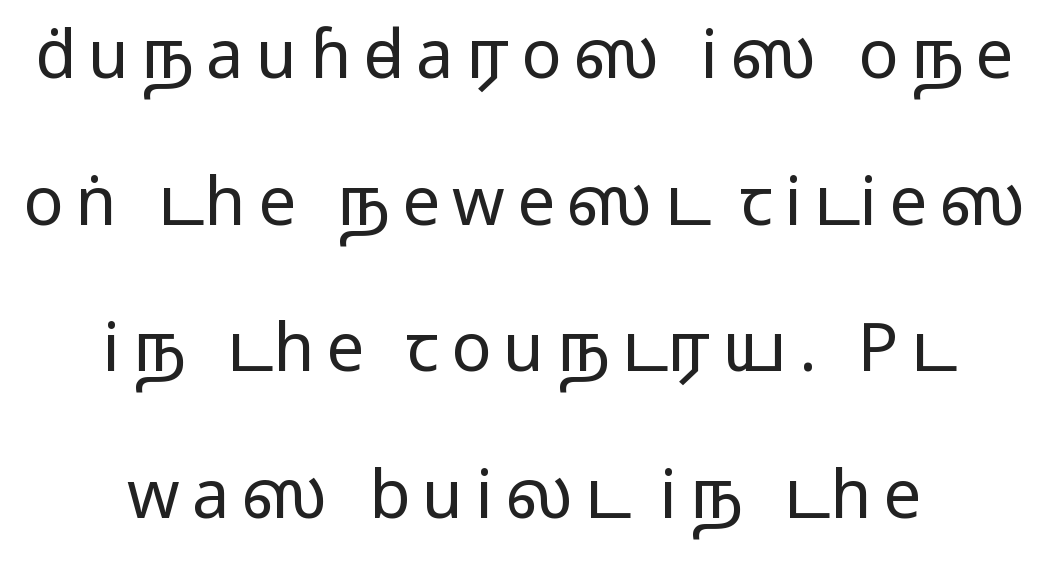
Each row of text sits above clean, open space. Leftover space on each line is divided equally before and after the words. Vertical spacing — loose. Each letter keeps its own natural width here, so spacing adapts to shape. Look at the bottom of the vertical strokes: they stop flat, with no serifs. Quick note: not italic, upright.
